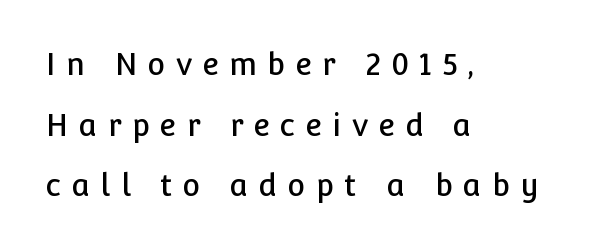
The image shows 30 px sans-serif type, upright; set left-aligned, loose line spacing (2.02x), unusually wide letter spacing (+0.35 em), not underlined; low stroke contrast and a medium x-height.
